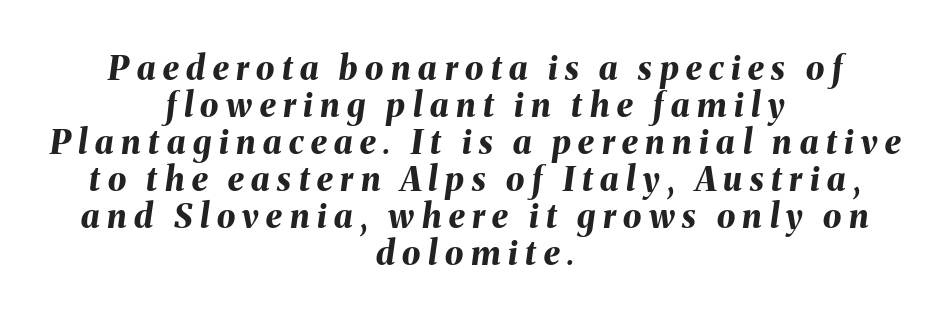
Decoration check: the copy has no underline. Compared with typical paragraphs, the rows here are closer together. The passage shown is typed in a proportional face where columns would drift. Here the glyphs are tracked loosely, breaking word shapes into spaced letters. These lines stack symmetrically, like a column narrowing and widening about its center. I'd describe the lettering as bold — thick and assertive.
